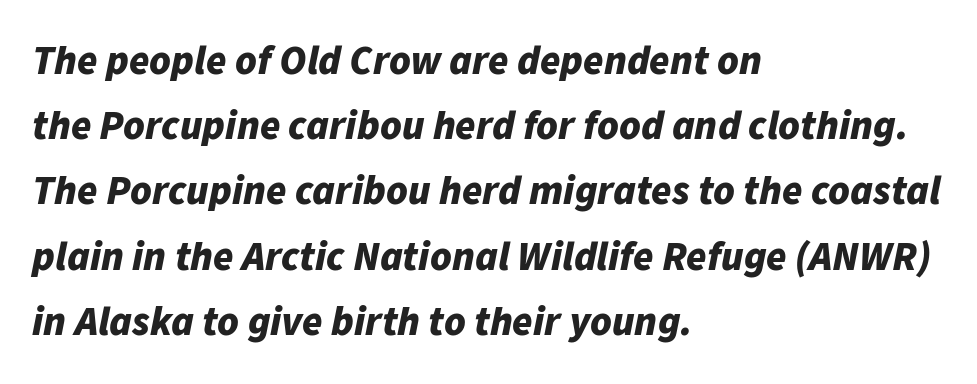
The image shows 41 px bold type, italic (leaning right); set left-aligned, normal line spacing (1.59x), normal letter spacing, not underlined; low stroke contrast and a medium x-height.
